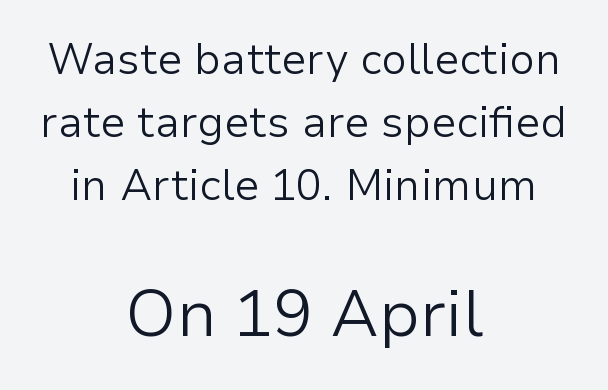
Larger block? The one below; the one above is distinctly smaller. The face used here is proportionally spaced, like ordinary book or web type. The rendering positions every line midway between the sides. The letterforms sit at book weight or below.
